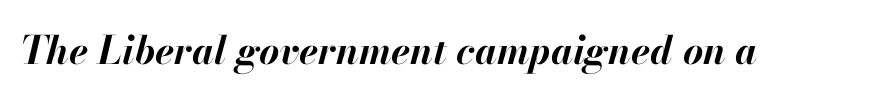
{"italic": "yes", "lean": "right", "slant_degrees": 13, "bold": "yes", "weight": "bold", "width": "normal", "stroke_contrast": "high", "x_height": "small", "monospaced": "no", "underline": "no", "letter_spacing": "normal", "letter_spacing_em": 0.0, "glyph_px": 39}
